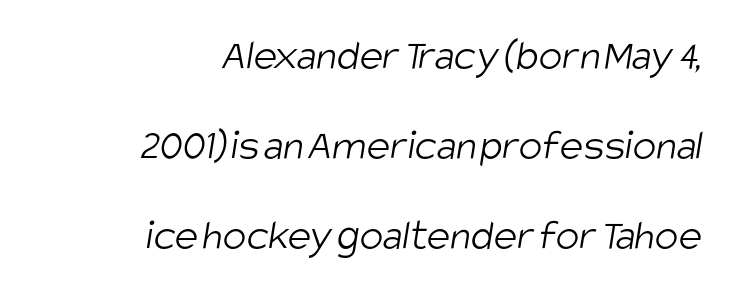
Q: Is the text bold? A: No.
Q: Is the typeface a serif or a sans-serif typeface? A: Sans-serif.
Q: Is the text underlined? A: No.
Q: How is the paragraph aligned? A: Right-aligned.
Q: Is the spacing between letters normal or unusually wide? A: Normal.
Q: Is the spacing between lines tight, normal or loose? A: Loose.
Q: Width (condensed, normal, or wide)? A: Condensed.
Q: Stroke contrast? A: Low.
Q: x-height? A: Large.
Q: Monospaced? A: No.
